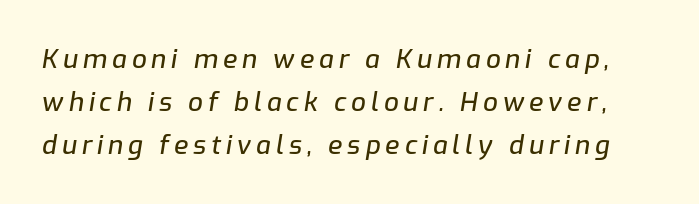
{"italic": "yes", "lean": "right", "slant_degrees": 9, "underline": "no", "line_spacing": "normal", "line_spacing_ratio": 1.65, "glyph_px": 26}
